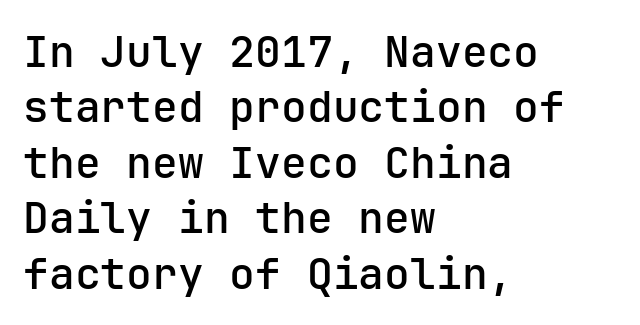
The image shows 43 px sans-serif type, upright, monospaced; set left-aligned, normal line spacing (1.29x), normal letter spacing, not underlined; low stroke contrast and a medium x-height.
